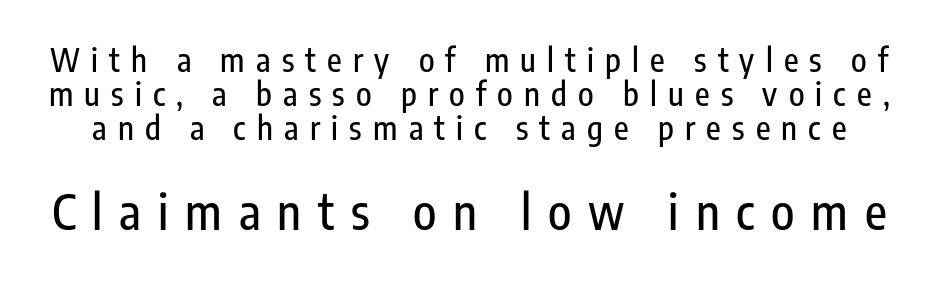
Size hierarchy here favors the trailing block over the leading one. Line spacing here is tight. Do the characters align in a grid? No, the font is proportional. This rendering employs a face without finishing strokes, i.e., a sans-serif.
